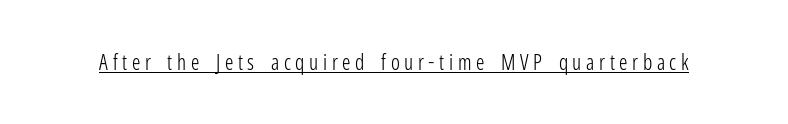
Q: Is the text bold? A: No.
Q: Is the text italic (slanted)? A: No, it is upright.
Q: Is the text underlined? A: Yes.
Q: Is the spacing between letters normal or unusually wide? A: Unusually wide.
